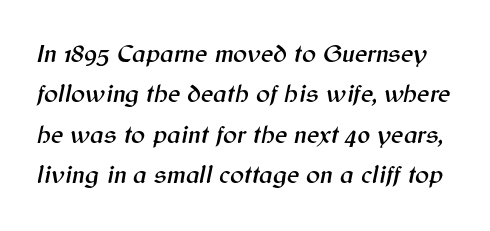
{"italic": "yes", "lean": "right", "slant_degrees": 12, "underline": "no", "line_spacing": "normal", "line_spacing_ratio": 1.55, "letter_spacing": "normal", "letter_spacing_em": 0.0, "glyph_px": 26}
